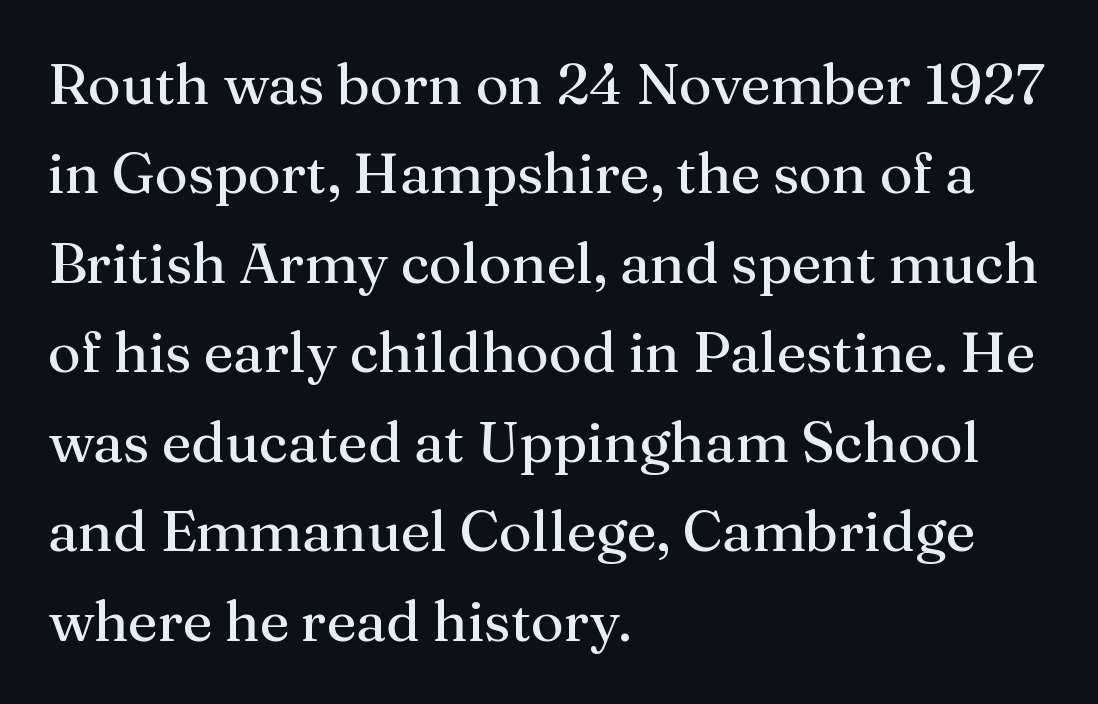
The image shows 57 px regular-weight serif type, upright; set left-aligned, normal line spacing (1.57x), normal letter spacing, not underlined; medium stroke contrast and a medium x-height.
